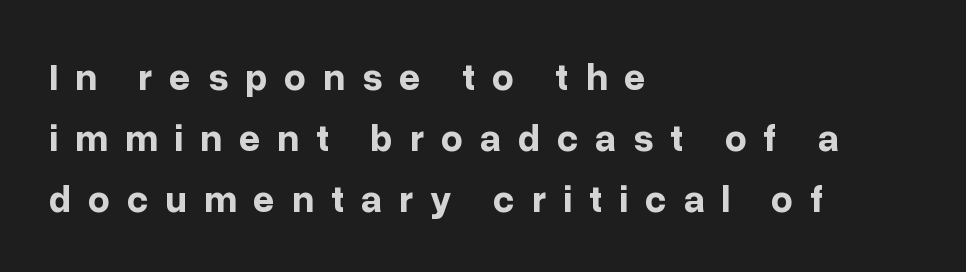
The rag falls on the right side of this text block. Regular leading. Plain, unruled lines of type. Strokes here are thick enough to call this a true bold. Observe the wide spacing: letters keep a clear distance from each other. The glyphs in this specimen are sans serif.
